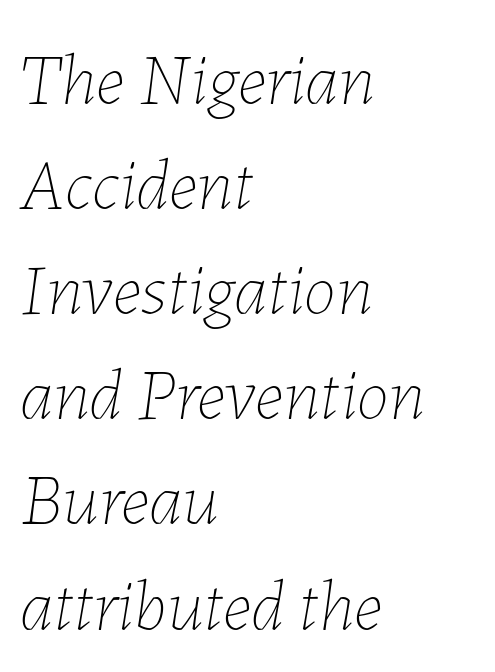
The image shows 73 px thin type, italic (leaning right); set left-aligned, normal line spacing (1.44x), normal letter spacing, not underlined; low stroke contrast and a medium x-height.
